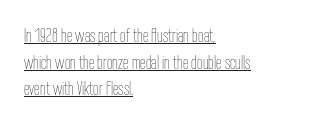
{"italic": "no", "bold": "no", "underline": "yes", "align": "left", "line_spacing": "normal", "line_spacing_ratio": 1.33, "letter_spacing": "normal", "letter_spacing_em": 0.0, "glyph_px": 20}
